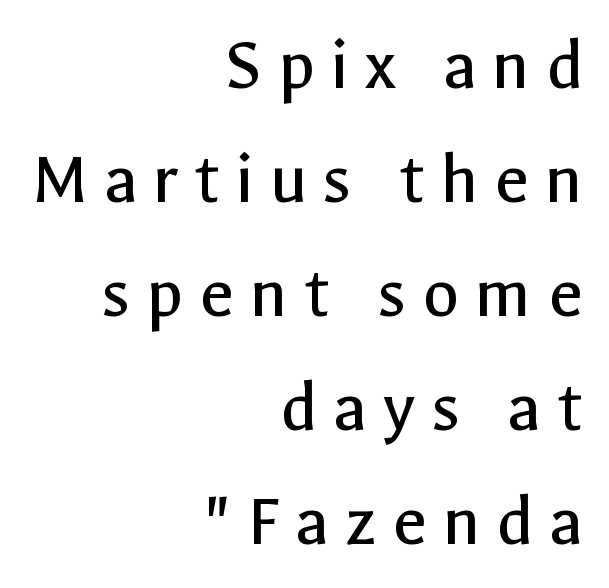
{"serif": "no", "italic": "no", "bold": "no", "weight": "regular", "width": "normal", "x_height": "medium", "monospaced": "no", "underline": "no", "align": "right", "line_spacing": "normal", "line_spacing_ratio": 1.52, "letter_spacing": "wide", "letter_spacing_em": 0.21, "glyph_px": 75}
